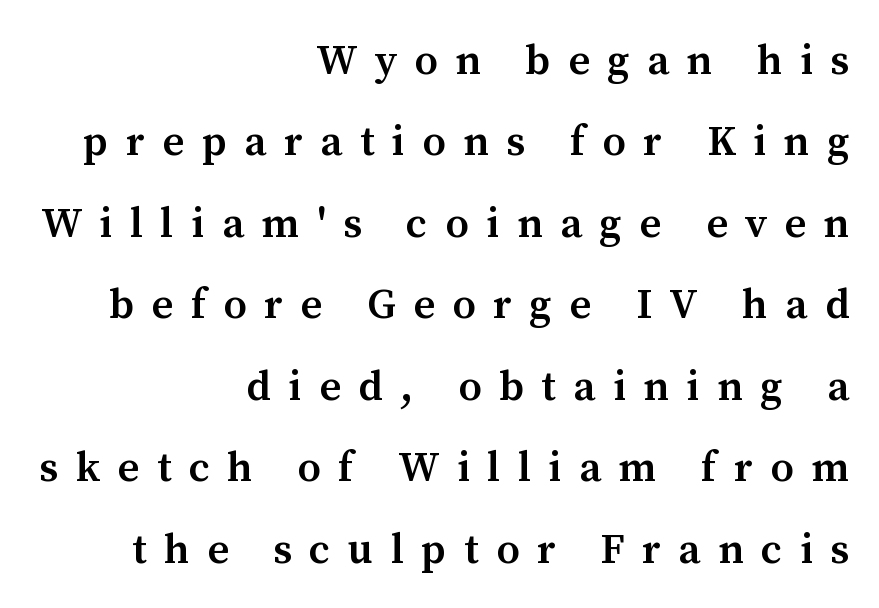
{"serif": "yes", "italic": "no", "bold": "semi", "weight": "semibold", "width": "normal", "stroke_contrast": "medium", "x_height": "medium", "monospaced": "no", "underline": "no", "align": "right", "line_spacing": "loose", "line_spacing_ratio": 1.94, "letter_spacing": "wide", "letter_spacing_em": 0.42, "glyph_px": 42}
